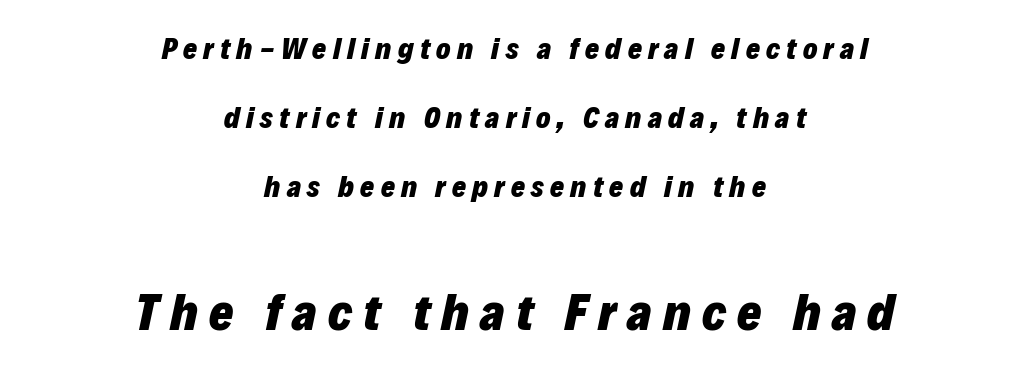
Horizontal alignment here is central, giving a formal, balanced look. The leading is generous, giving the passage an open texture. Does extra space separate the letters? Yes, quite a lot of it. Pretty heavy lettering here — definitely bold. Decoration check: the copy has no underline.
